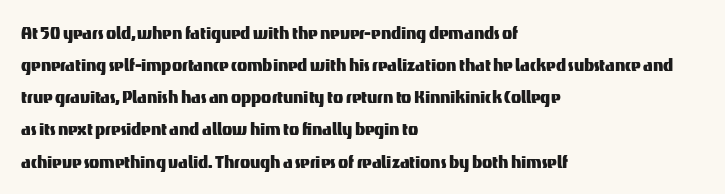
Q: Is the text italic (slanted)? A: No, it is upright.
Q: Is the text underlined? A: No.
Q: How is the paragraph aligned? A: Left-aligned.
Q: Is the spacing between letters normal or unusually wide? A: Normal.
Q: Is the spacing between lines tight, normal or loose? A: Normal.
